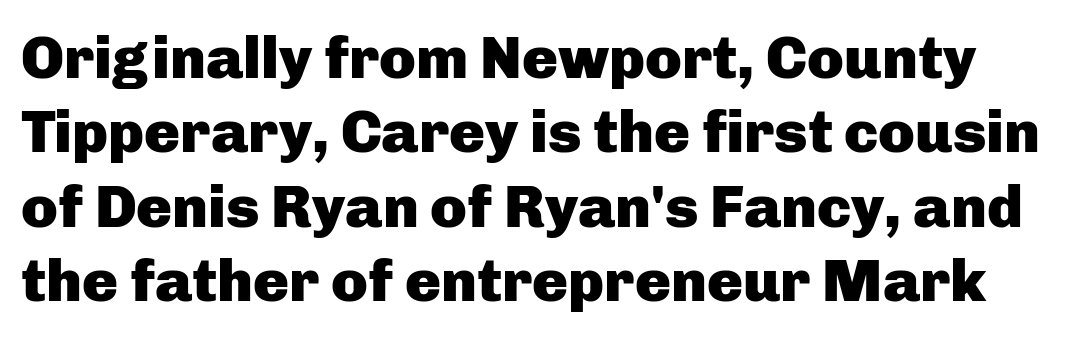
{"serif": "no", "italic": "no", "bold": "yes", "weight": "heavy", "width": "normal", "stroke_contrast": "low", "x_height": "medium", "monospaced": "no", "underline": "no", "line_spacing_ratio": 1.24, "letter_spacing": "normal", "letter_spacing_em": 0.0, "glyph_px": 60}
